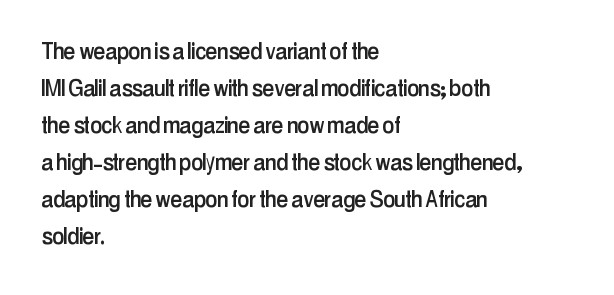
Q: Is the text italic (slanted)? A: No, it is upright.
Q: Is the text underlined? A: No.
Q: How is the paragraph aligned? A: Left-aligned.
Q: Is the spacing between letters normal or unusually wide? A: Normal.
Q: Is the spacing between lines tight, normal or loose? A: Normal.
